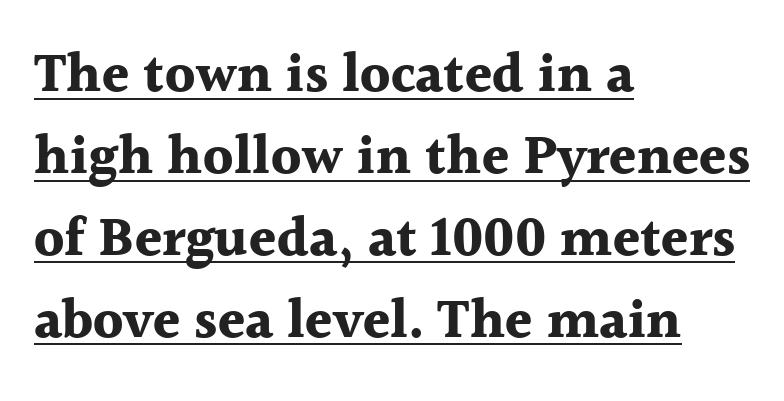
{"serif": "yes", "italic": "no", "bold": "yes", "weight": "bold", "width": "normal", "x_height": "medium", "monospaced": "no", "underline": "yes", "align": "left", "line_spacing": "normal", "line_spacing_ratio": 1.49, "letter_spacing": "normal", "letter_spacing_em": 0.0, "glyph_px": 55}
